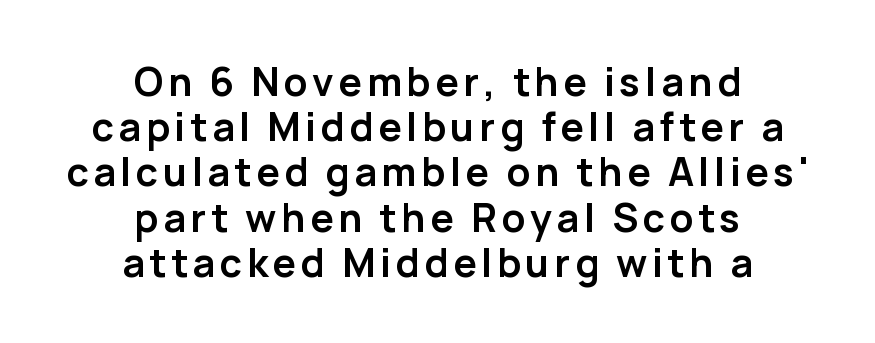
Q: Is the text bold? A: Yes.
Q: Is the text italic (slanted)? A: No, it is upright.
Q: Is the typeface a serif or a sans-serif typeface? A: Sans-serif.
Q: Is the text underlined? A: No.
Q: How is the paragraph aligned? A: Centered.
Q: Width (condensed, normal, or wide)? A: Normal.
Q: Stroke contrast? A: Low.
Q: x-height? A: Medium.
Q: Monospaced? A: No.
